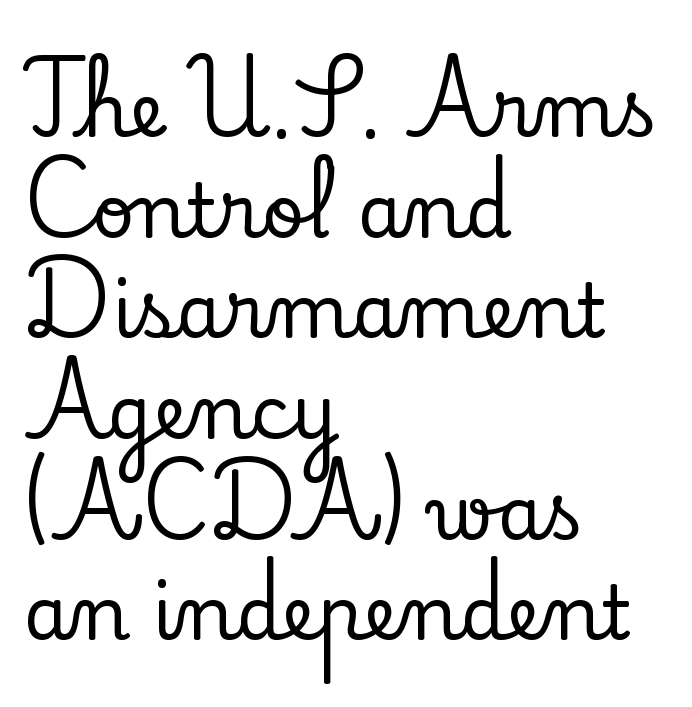
{"serif": "yes", "italic": "no", "width": "normal", "stroke_contrast": "low", "x_height": "small", "monospaced": "no", "underline": "no", "align": "left", "line_spacing": "normal", "line_spacing_ratio": 1.36, "letter_spacing": "normal", "letter_spacing_em": 0.0, "glyph_px": 74}
